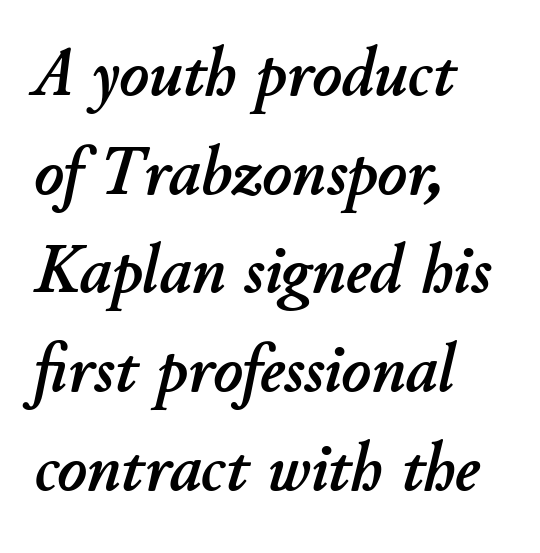
Each row of text sits above clean, open space. This sample has the flowing, uneven cadence of proportional lettering. If you drew a line through each stem, it would be angled. The passage is arranged the way most books set body copy — flush left. Nobody touched the tracking dial on this one.
